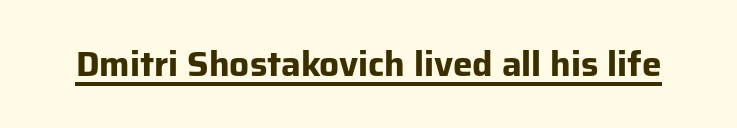
Letterform terminals end flat and unadorned throughout the passage. Observe the ordinary spacing: letters are neighbours, not strangers. Plenty of ink on the page — the face is bold. Varying glyph widths throughout — classic text-font behaviour. The words here are underlined.
